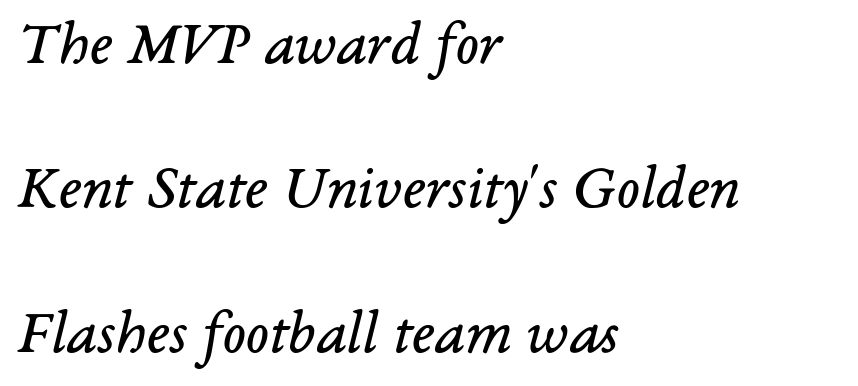
Q: Is the text bold? A: No.
Q: Is the text italic (slanted)? A: Yes, it leans right by about 14 degrees.
Q: Is the typeface a serif or a sans-serif typeface? A: Serif.
Q: Is the text underlined? A: No.
Q: How is the paragraph aligned? A: Left-aligned.
Q: Is the spacing between letters normal or unusually wide? A: Normal.
Q: Is the spacing between lines tight, normal or loose? A: Loose.
Q: Width (condensed, normal, or wide)? A: Normal.
Q: Stroke contrast? A: Low.
Q: x-height? A: Medium.
Q: Monospaced? A: No.
